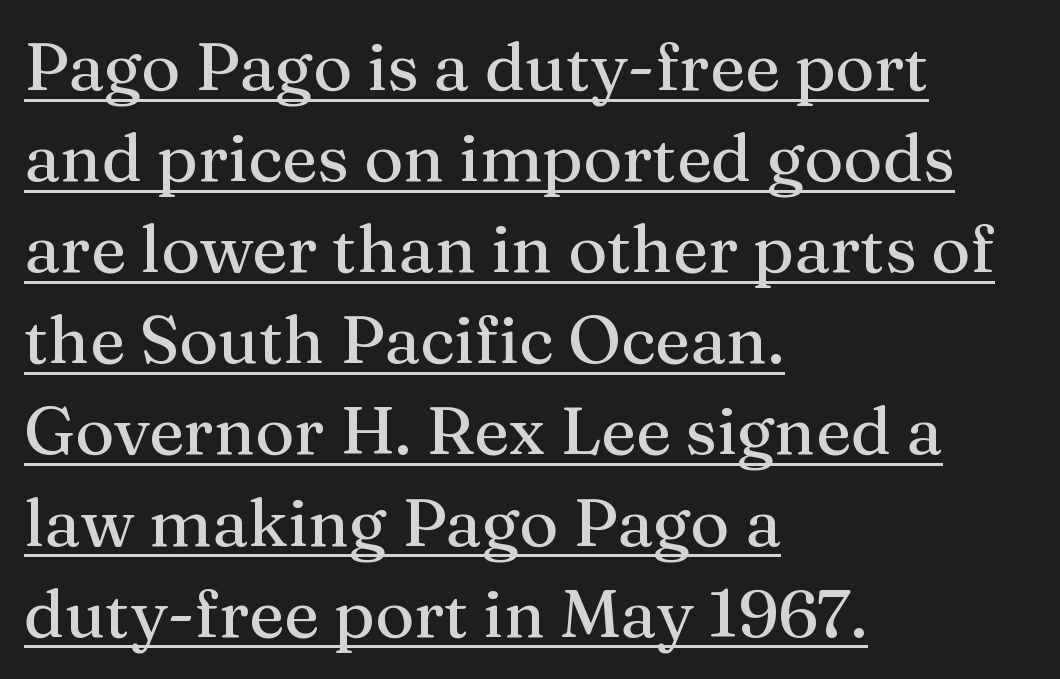
Q: Is the text italic (slanted)? A: No, it is upright.
Q: Is the typeface a serif or a sans-serif typeface? A: Serif.
Q: Is the text underlined? A: Yes.
Q: How is the paragraph aligned? A: Left-aligned.
Q: Is the spacing between letters normal or unusually wide? A: Normal.
Q: Is the spacing between lines tight, normal or loose? A: Normal.
Q: Width (condensed, normal, or wide)? A: Normal.
Q: Stroke contrast? A: Medium.
Q: x-height? A: Medium.
Q: Monospaced? A: No.
